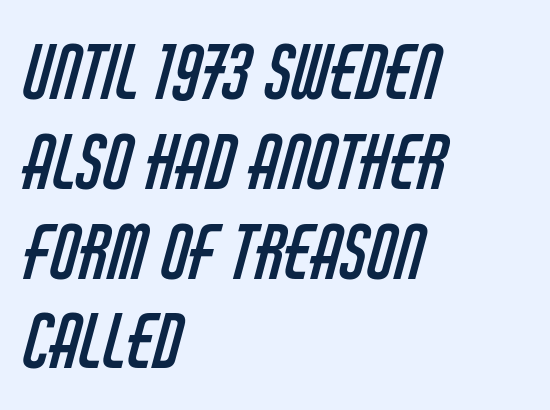
Q: Is the text bold? A: No.
Q: Is the typeface a serif or a sans-serif typeface? A: Sans-serif.
Q: Is the text underlined? A: No.
Q: How is the paragraph aligned? A: Left-aligned.
Q: Is the spacing between letters normal or unusually wide? A: Normal.
Q: Width (condensed, normal, or wide)? A: Condensed.
Q: Stroke contrast? A: Low.
Q: x-height? A: Large.
Q: Monospaced? A: No.
